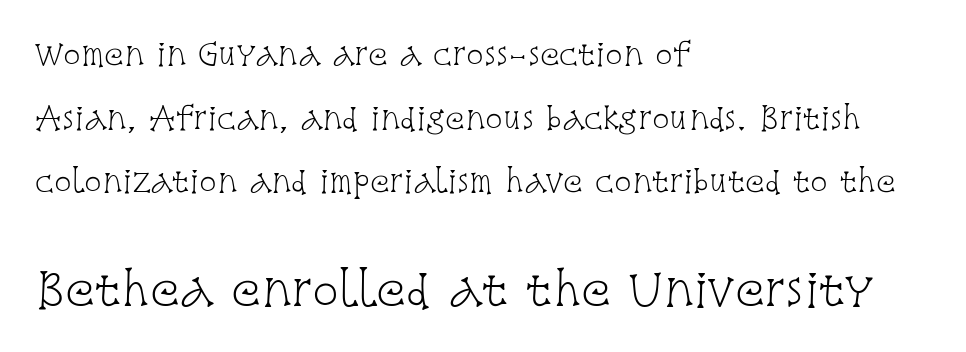
{"serif": "yes", "italic": "no", "bold": "no", "weight": "light", "width": "condensed", "stroke_contrast": "low", "x_height": "large", "monospaced": "no", "underline": "no", "align": "left", "line_spacing": "loose", "line_spacing_ratio": 2.19, "letter_spacing": "normal", "letter_spacing_em": 0.0, "larger_block": "second", "size_ratio": 1.52, "glyph_px": 44}
